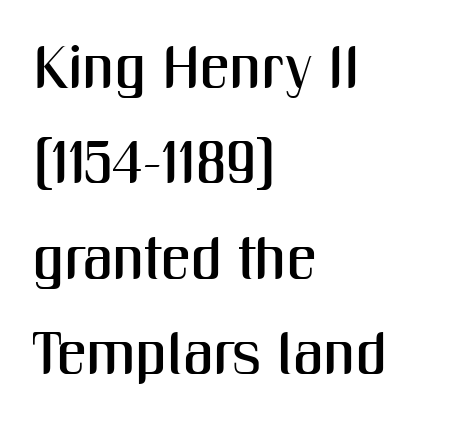
Tracking value appears to be zero — textbook default spacing. The designer went with a sans here, leaving each stem footless. Each letter keeps its own natural width here, so spacing adapts to shape. The typography opts for an upright posture over an oblique one.
